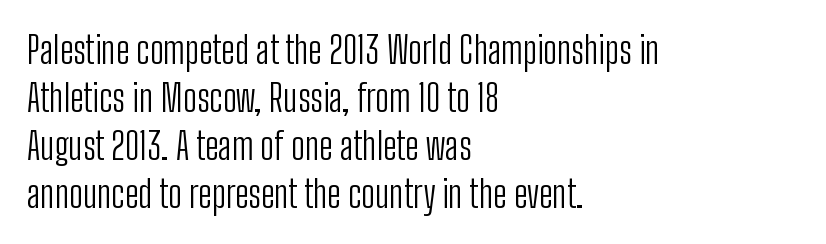
Q: Is the text bold? A: No.
Q: Is the text italic (slanted)? A: No, it is upright.
Q: Is the typeface a serif or a sans-serif typeface? A: Sans-serif.
Q: Is the text underlined? A: No.
Q: How is the paragraph aligned? A: Left-aligned.
Q: Is the spacing between letters normal or unusually wide? A: Normal.
Q: Is the spacing between lines tight, normal or loose? A: Normal.
Q: Width (condensed, normal, or wide)? A: Condensed.
Q: Stroke contrast? A: Low.
Q: x-height? A: Medium.
Q: Monospaced? A: No.
